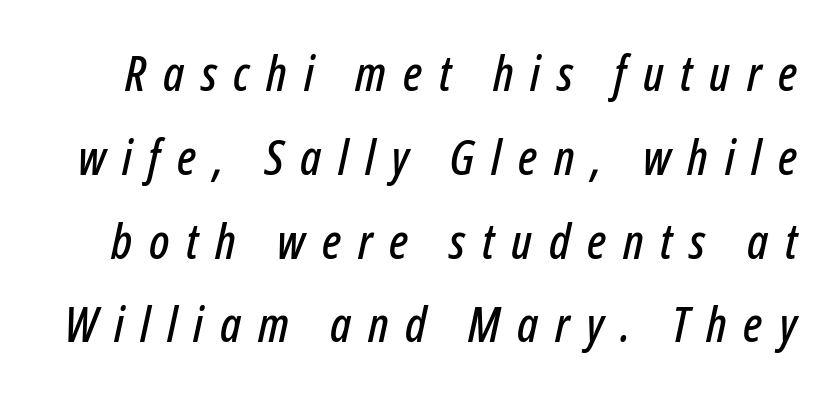
The image shows 49 px condensed type, italic (leaning right); set line spacing 1.71x, unusually wide letter spacing (+0.34 em), not underlined; low stroke contrast and a medium x-height.
